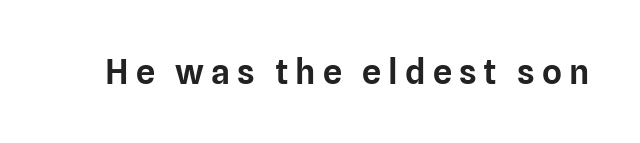
Q: Is the text italic (slanted)? A: No, it is upright.
Q: Is the typeface a serif or a sans-serif typeface? A: Sans-serif.
Q: Is the text underlined? A: No.
Q: Is the spacing between letters normal or unusually wide? A: Unusually wide.
Q: Width (condensed, normal, or wide)? A: Normal.
Q: Stroke contrast? A: Low.
Q: x-height? A: Medium.
Q: Monospaced? A: No.
